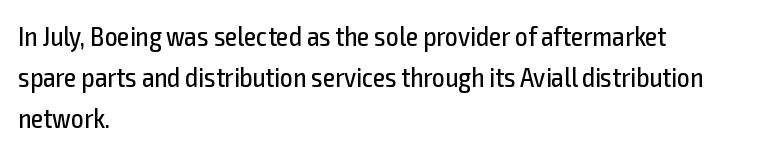
{"serif": "no", "italic": "no", "bold": "no", "weight": "regular", "width": "condensed", "x_height": "medium", "monospaced": "no", "underline": "no", "align": "left", "line_spacing": "normal", "line_spacing_ratio": 1.47, "letter_spacing": "normal", "letter_spacing_em": 0.0, "glyph_px": 28}
